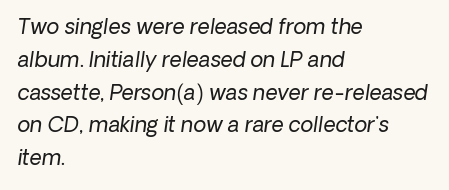
{"bold": "no", "underline": "no", "align": "left", "line_spacing": "normal", "line_spacing_ratio": 1.56, "letter_spacing": "normal", "letter_spacing_em": 0.0, "glyph_px": 21}
